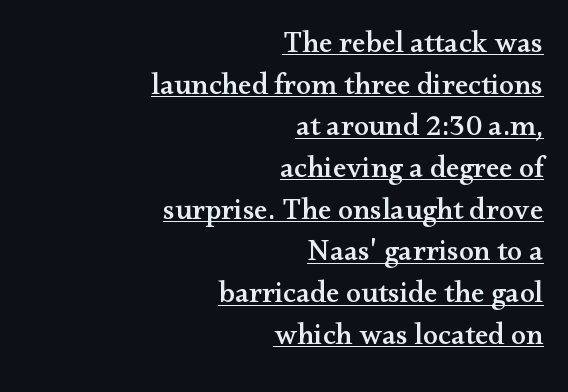
In CSS terms this would be text-align: right. Vertically, the passage feels balanced, rows spaced as you'd expect. Spacing between characters is what you'd get straight out of the box. The passage shown is typeset with a serif family.
